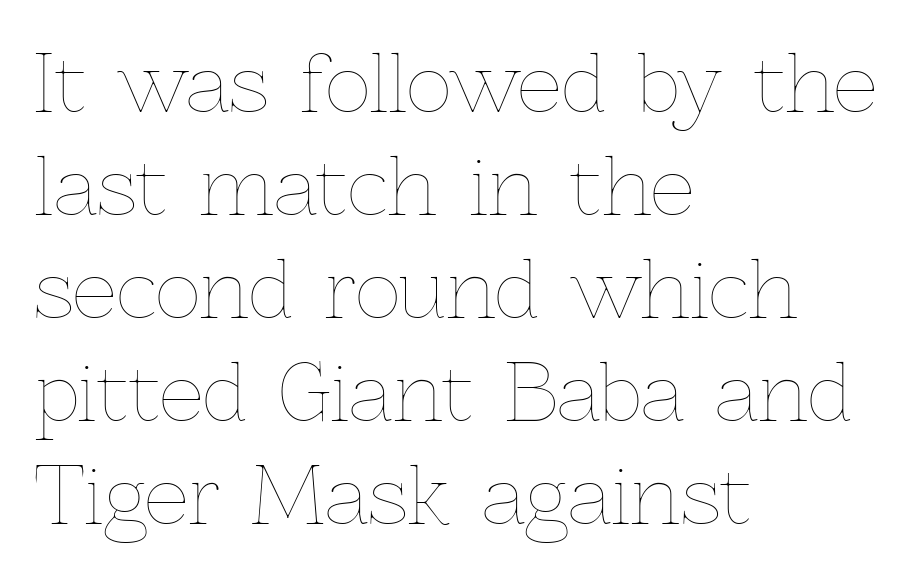
The image shows 78 px thin type, upright; set left-aligned, normal line spacing (1.32x), normal letter spacing, not underlined; a medium x-height.
